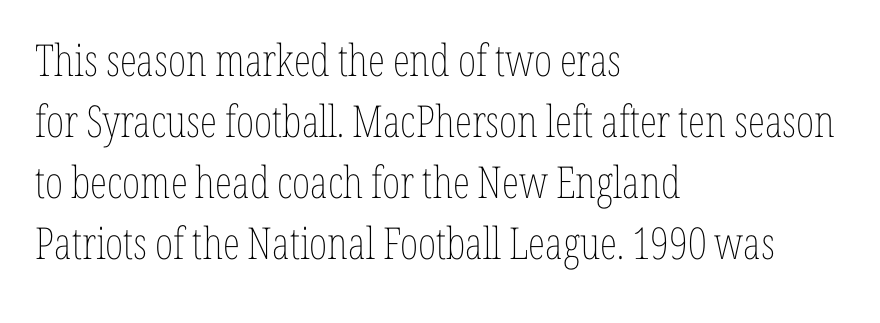
Leading: standard. Horizontal alignment here is leftward, the default for most running prose. The rendering uses natural spacing where letterforms have individual widths. The gaps between neighbouring characters are ordinary and unremarkable. Is this a heavy cut? Hardly; it is regular or lighter.
